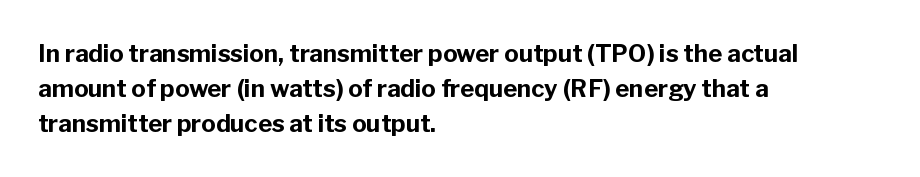
The image shows 24 px bold type, upright; set left-aligned, normal line spacing (1.46x), normal letter spacing, not underlined.
